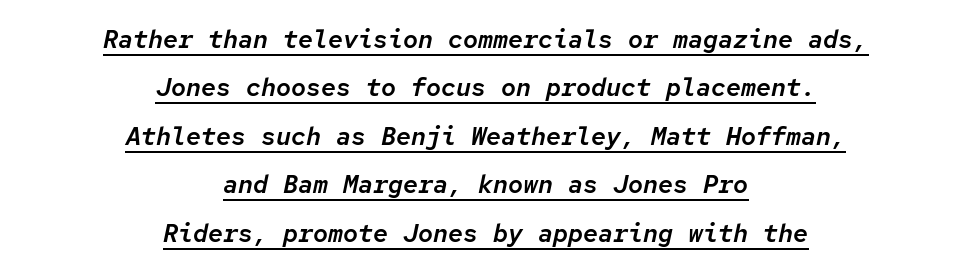
{"italic": "yes", "lean": "right", "slant_degrees": 12, "underline": "yes", "align": "center", "line_spacing": "loose", "line_spacing_ratio": 1.94, "letter_spacing": "normal", "letter_spacing_em": 0.0, "glyph_px": 25}
